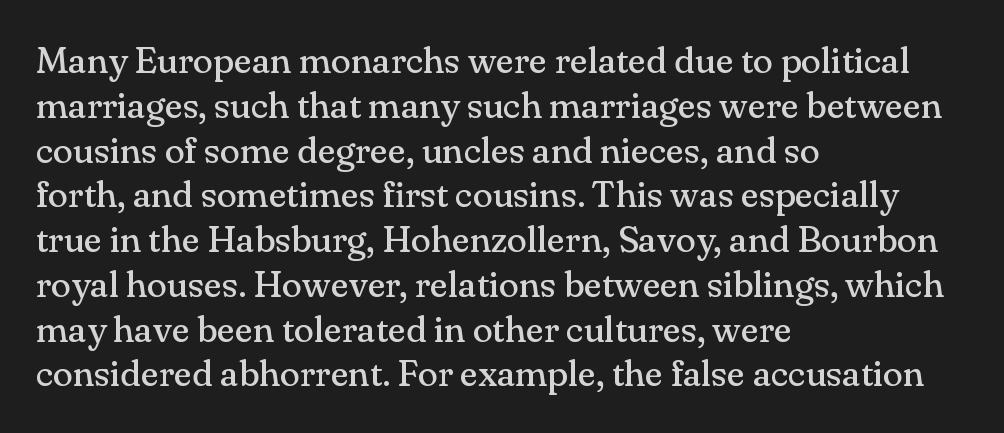
The typeface has the unassuming heft of standard copy or less. A typesetter would call this proportional, since set widths differ per character. Upright lettering throughout. These lines keep a tight, regular rhythm from letter to letter. The passage shown is not underscored anywhere.
